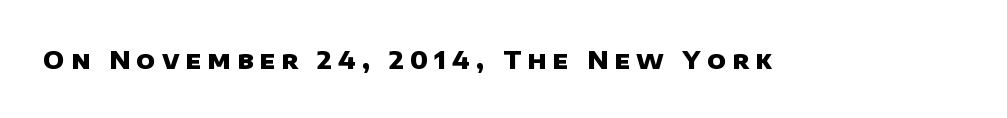
Bare-footed words on every line. Display-style spreading of the glyphs; the letterfit is very open. Chunky letters — that's bold for sure.
